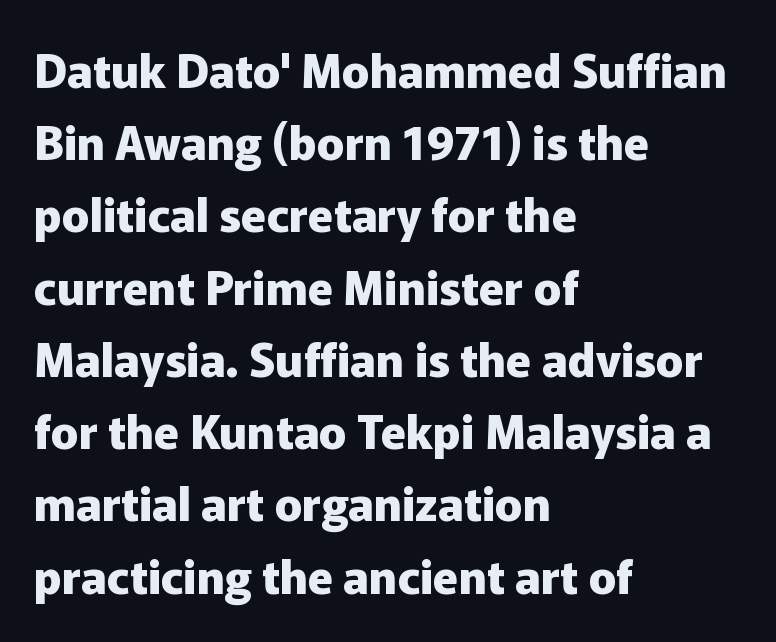
{"serif": "no", "italic": "no", "bold": "yes", "weight": "heavy", "width": "normal", "stroke_contrast": "low", "x_height": "medium", "monospaced": "no", "underline": "no", "align": "left", "line_spacing": "normal", "line_spacing_ratio": 1.57, "letter_spacing": "normal", "letter_spacing_em": 0.0, "glyph_px": 46}
